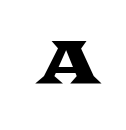
Q: Is the text italic (slanted)? A: No, it is upright.
Q: Is the typeface a serif or a sans-serif typeface? A: Serif.
Q: Is the text underlined? A: No.
Q: Is the spacing between letters normal or unusually wide? A: Unusually wide.
Q: Width (condensed, normal, or wide)? A: Wide.
Q: Stroke contrast? A: Medium.
Q: x-height? A: Medium.
Q: Monospaced? A: No.
